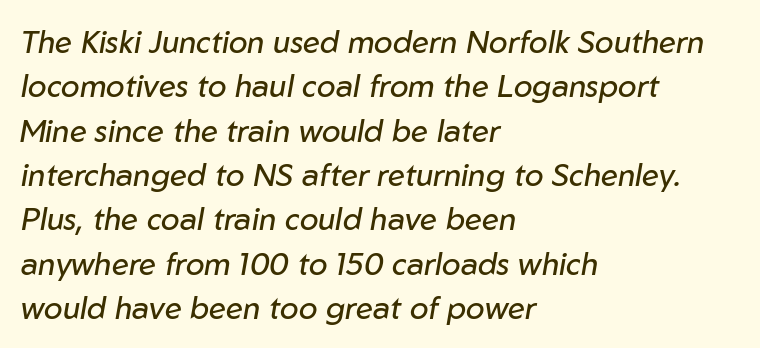
Q: Is the text bold? A: No.
Q: Is the text italic (slanted)? A: Yes, it leans right by about 10 degrees.
Q: Is the text underlined? A: No.
Q: How is the paragraph aligned? A: Left-aligned.
Q: Is the spacing between letters normal or unusually wide? A: Normal.
Q: Is the spacing between lines tight, normal or loose? A: Normal.
Q: Width (condensed, normal, or wide)? A: Normal.
Q: Stroke contrast? A: Low.
Q: x-height? A: Medium.
Q: Monospaced? A: No.
